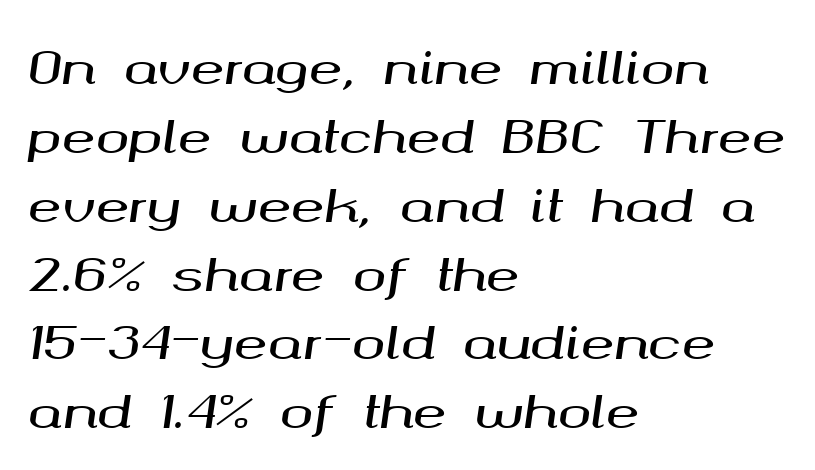
The whole block is typeset with a tilt. The letters advance in unequal steps, a hallmark of proportional type. Interline gaps are of average width in this sample. Unmarked baselines from the first word to the last.
